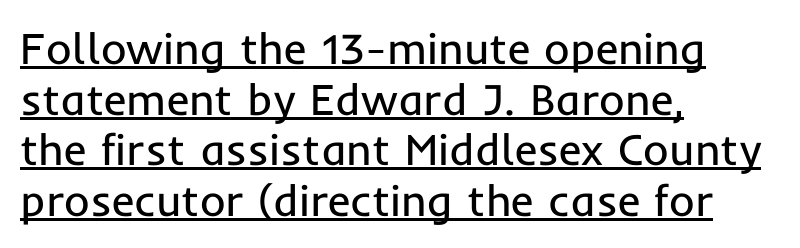
The image shows 44 px regular-weight sans-serif type, upright; set left-aligned, tight line spacing (1.15x), normal letter spacing, underlined; low stroke contrast and a medium x-height.
